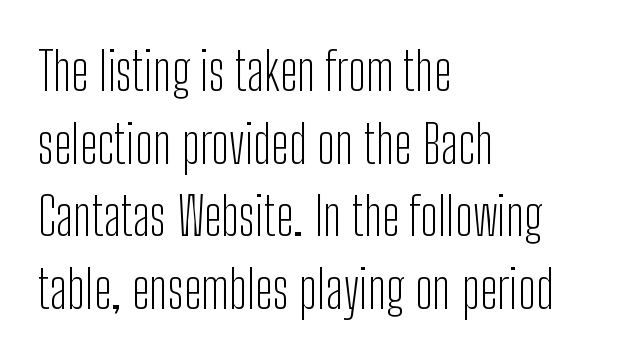
Q: Is the text bold? A: No.
Q: Is the text italic (slanted)? A: No, it is upright.
Q: Is the typeface a serif or a sans-serif typeface? A: Sans-serif.
Q: Is the text underlined? A: No.
Q: How is the paragraph aligned? A: Left-aligned.
Q: Is the spacing between letters normal or unusually wide? A: Normal.
Q: Is the spacing between lines tight, normal or loose? A: Normal.
Q: Width (condensed, normal, or wide)? A: Condensed.
Q: Stroke contrast? A: Low.
Q: x-height? A: Medium.
Q: Monospaced? A: No.
